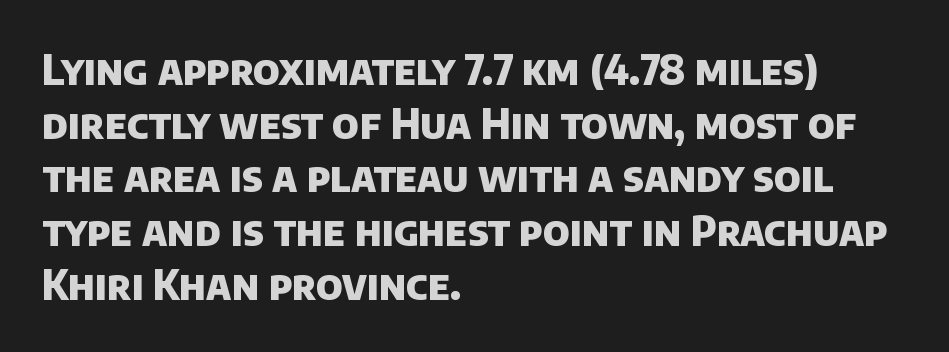
Q: Is the text bold? A: Yes.
Q: Is the typeface a serif or a sans-serif typeface? A: Sans-serif.
Q: Is the text underlined? A: No.
Q: How is the paragraph aligned? A: Left-aligned.
Q: Is the spacing between letters normal or unusually wide? A: Normal.
Q: Is the spacing between lines tight, normal or loose? A: Normal.
Q: Width (condensed, normal, or wide)? A: Normal.
Q: Stroke contrast? A: Low.
Q: x-height? A: Large.
Q: Monospaced? A: No.
